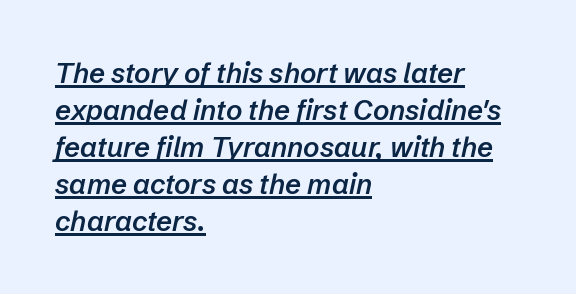
{"italic": "yes", "lean": "right", "slant_degrees": 12, "bold": "semi", "weight": "semibold", "width": "normal", "stroke_contrast": "low", "x_height": "medium", "monospaced": "no", "underline": "yes", "align": "left", "line_spacing": "normal", "line_spacing_ratio": 1.32, "letter_spacing": "normal", "letter_spacing_em": 0.0, "glyph_px": 28}
